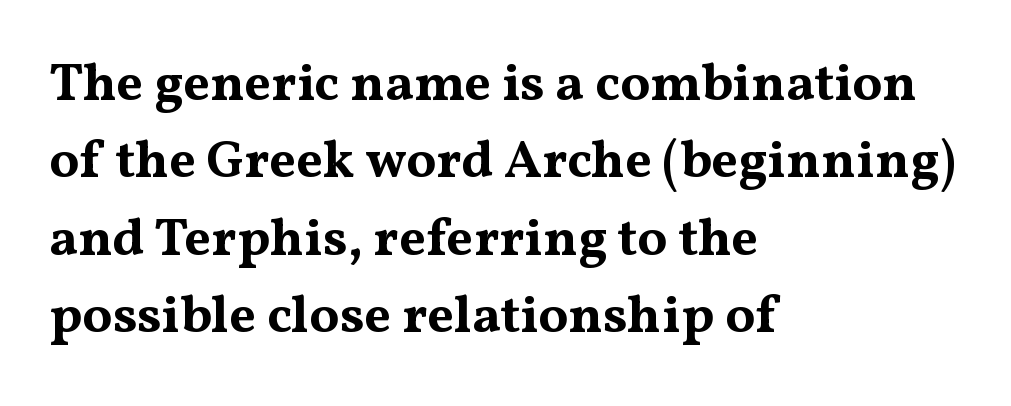
Q: Is the text bold? A: Yes.
Q: Is the text italic (slanted)? A: No, it is upright.
Q: Is the typeface a serif or a sans-serif typeface? A: Serif.
Q: Is the text underlined? A: No.
Q: How is the paragraph aligned? A: Left-aligned.
Q: Is the spacing between letters normal or unusually wide? A: Normal.
Q: Is the spacing between lines tight, normal or loose? A: Normal.
Q: Width (condensed, normal, or wide)? A: Wide.
Q: Stroke contrast? A: Medium.
Q: x-height? A: Medium.
Q: Monospaced? A: No.
